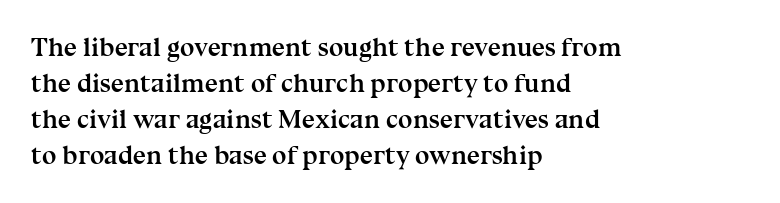
Clear beneath every line of the passage. The typography opts for an upright posture over an oblique one. Evenly set lines give the paragraph a standard silhouette. Standard letterfit; no display-style spreading of the glyphs. The compositor pushed each line to the left boundary.
